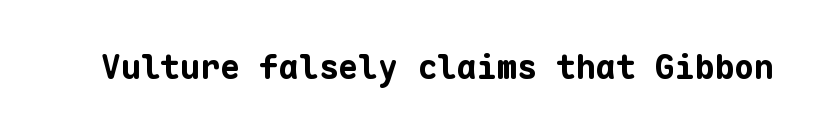
Any mark beneath the type? The region is blank. The tracking reads as untouched default to a designer's eye. This sample uses a sans-serif face. In terms of posture, this sample is upright.
